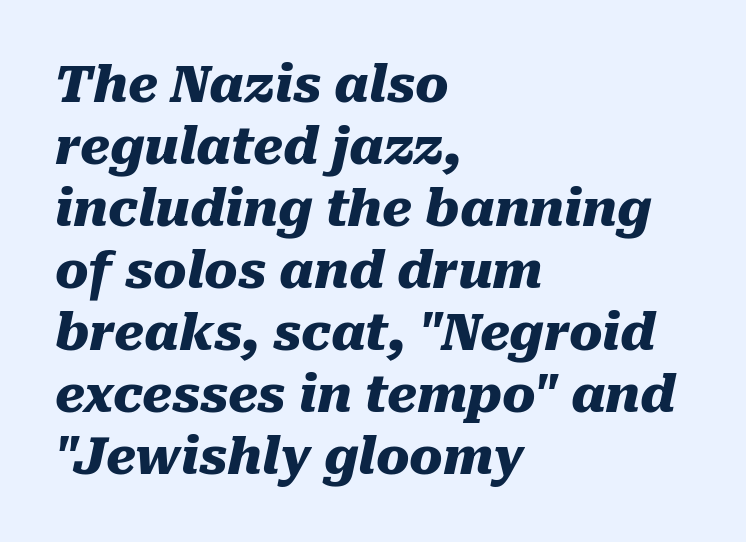
Q: Is the text bold? A: Yes.
Q: Is the text italic (slanted)? A: Yes, it leans right by about 10 degrees.
Q: Is the text underlined? A: No.
Q: How is the paragraph aligned? A: Left-aligned.
Q: Is the spacing between letters normal or unusually wide? A: Normal.
Q: Width (condensed, normal, or wide)? A: Normal.
Q: Stroke contrast? A: Medium.
Q: x-height? A: Medium.
Q: Monospaced? A: No.
